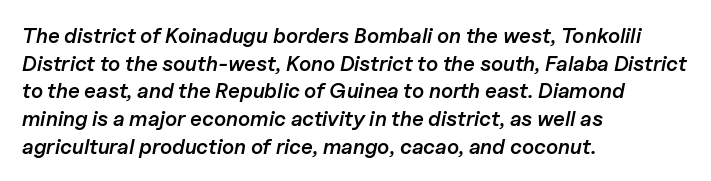
{"italic": "yes", "lean": "right", "slant_degrees": 11, "bold": "semi", "underline": "no", "align": "left", "line_spacing": "normal", "line_spacing_ratio": 1.32, "letter_spacing": "normal", "letter_spacing_em": 0.0, "glyph_px": 21}
